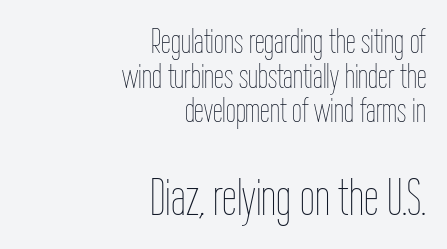
{"italic": "no", "bold": "no", "weight": "thin", "width": "condensed", "stroke_contrast": "low", "x_height": "medium", "monospaced": "no", "underline": "no", "align": "right", "line_spacing": "tight", "line_spacing_ratio": 0.99, "letter_spacing": "normal", "letter_spacing_em": 0.0, "larger_block": "second", "size_ratio": 1.51, "glyph_px": 53}
